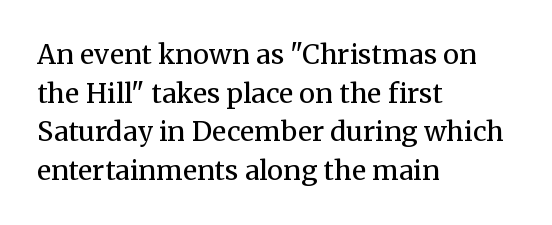
Stroke thickness stays within the range of a standard reading face or lighter. Notice how descenders clear the ascenders below comfortably — that's standard leading. There is no visible air inserted between adjacent glyphs. Casual observation: everything's shoved over to the left. The specimen omits any rule beneath the text block's lines. The letters stand straight up with perfectly vertical stems.
